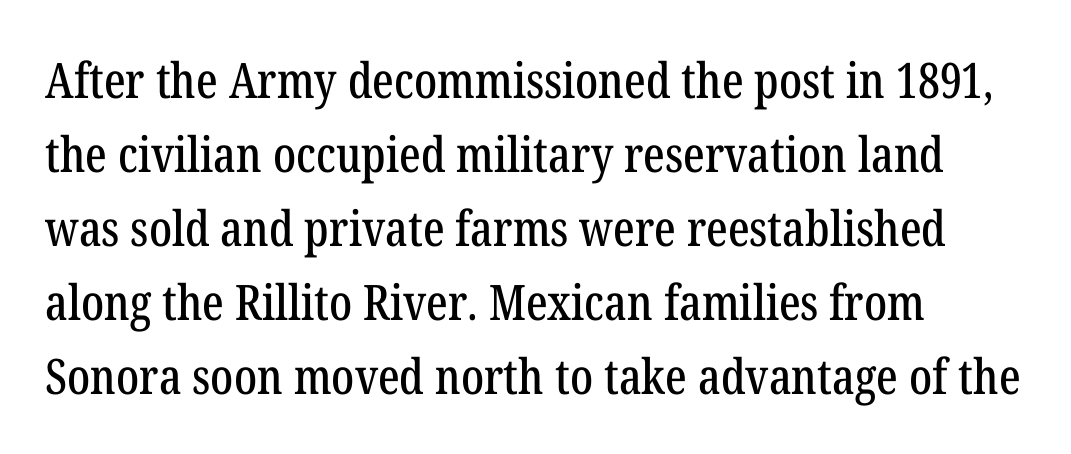
When letters stand straight like this, we call the style roman or upright. Proportional: the letters do not fall into vertical columns. This block has exactly the height ordinary leading produces. Tracking value appears to be zero — textbook default spacing. This sample uses a serif face.
